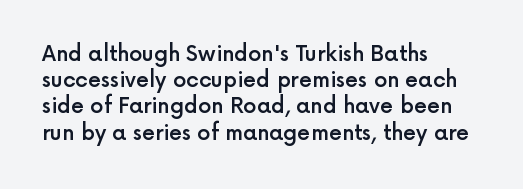
Q: Is the text bold? A: Semi-bold.
Q: Is the text italic (slanted)? A: No, it is upright.
Q: Is the text underlined? A: No.
Q: How is the paragraph aligned? A: Left-aligned.
Q: Is the spacing between letters normal or unusually wide? A: Normal.
Q: Is the spacing between lines tight, normal or loose? A: Normal.
